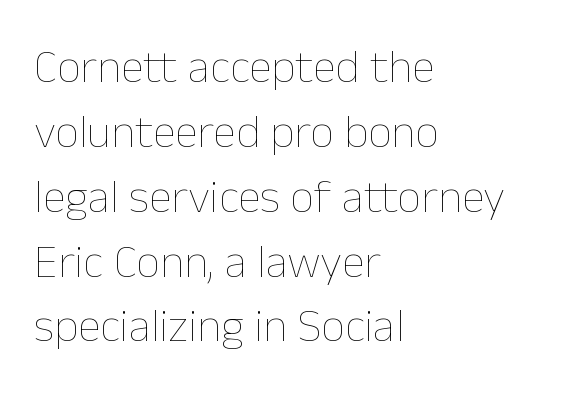
The image shows 47 px thin type, upright; set left-aligned, normal line spacing (1.38x), normal letter spacing, not underlined; low stroke contrast and a medium x-height.
